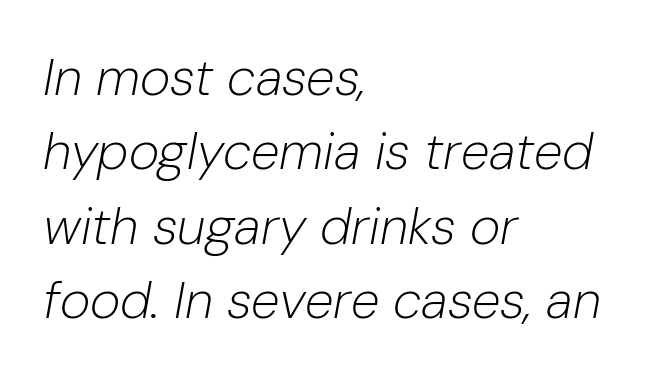
{"italic": "yes", "lean": "right", "slant_degrees": 10, "bold": "no", "weight": "light", "width": "normal", "stroke_contrast": "low", "x_height": "medium", "monospaced": "no", "underline": "no", "align": "left", "line_spacing": "normal", "line_spacing_ratio": 1.43, "letter_spacing": "normal", "letter_spacing_em": 0.0, "glyph_px": 52}
